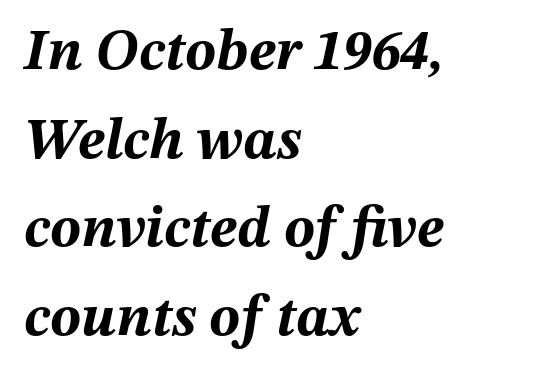
{"italic": "yes", "lean": "right", "slant_degrees": 12, "bold": "yes", "weight": "bold", "width": "normal", "stroke_contrast": "medium", "x_height": "medium", "monospaced": "no", "underline": "no", "align": "left", "line_spacing": "normal", "line_spacing_ratio": 1.53, "letter_spacing": "normal", "letter_spacing_em": 0.0, "glyph_px": 58}
